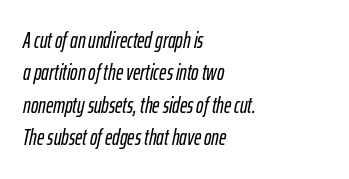
Q: Is the text italic (slanted)? A: Yes, it leans right by about 12 degrees.
Q: Is the text underlined? A: No.
Q: How is the paragraph aligned? A: Left-aligned.
Q: Is the spacing between letters normal or unusually wide? A: Normal.
Q: Is the spacing between lines tight, normal or loose? A: Normal.
